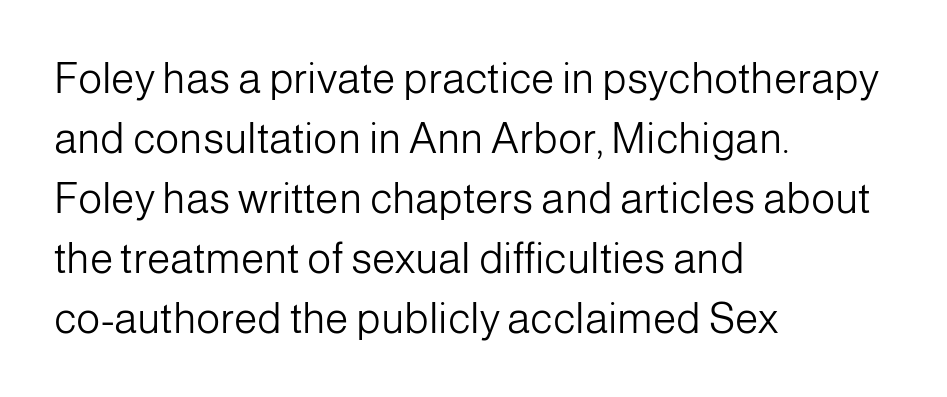
{"serif": "no", "italic": "no", "bold": "no", "weight": "light", "width": "normal", "stroke_contrast": "low", "x_height": "medium", "monospaced": "no", "underline": "no", "align": "left", "line_spacing": "normal", "line_spacing_ratio": 1.43, "letter_spacing": "normal", "letter_spacing_em": 0.0, "glyph_px": 42}
